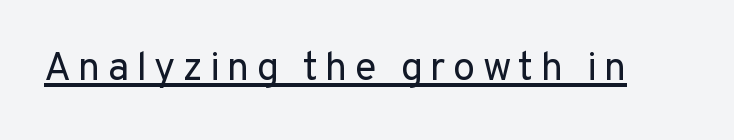
{"serif": "no", "italic": "no", "bold": "no", "weight": "regular", "width": "normal", "stroke_contrast": "low", "x_height": "medium", "monospaced": "no", "underline": "yes", "glyph_px": 40}
